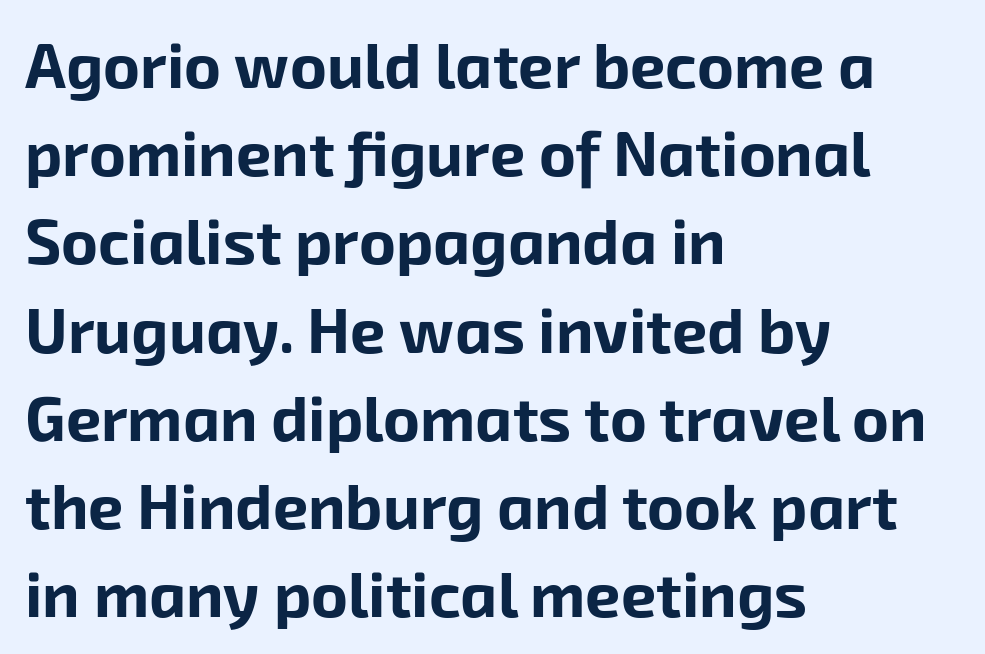
This sample is left-justified, so line endings fall wherever the words run out. Notice how descenders clear the ascenders below comfortably — that's standard leading. The foot of each line stays bare and open. Each letter keeps its own natural width here, so spacing adapts to shape. The strokes are fattened all the way to bold. There is no visible air inserted between adjacent glyphs.
